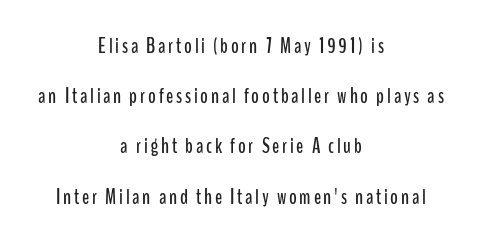
The image shows 21 px text type, upright; set centered, loose line spacing (2.39x), not underlined.
